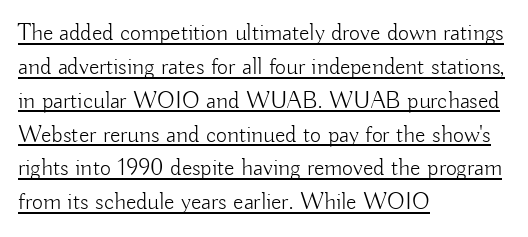
The image shows 24 px text type, upright; set left-aligned, normal line spacing (1.41x), normal letter spacing, underlined.
